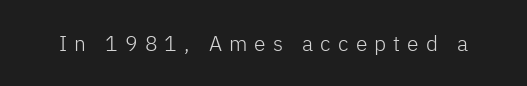
No heavy texture on the line: the type isn't bold. Underlining? Definitely not there. You can tell it's not italic because the verticals are truly vertical. Look at the tracking — it's clearly loosened, letters drifting apart.
